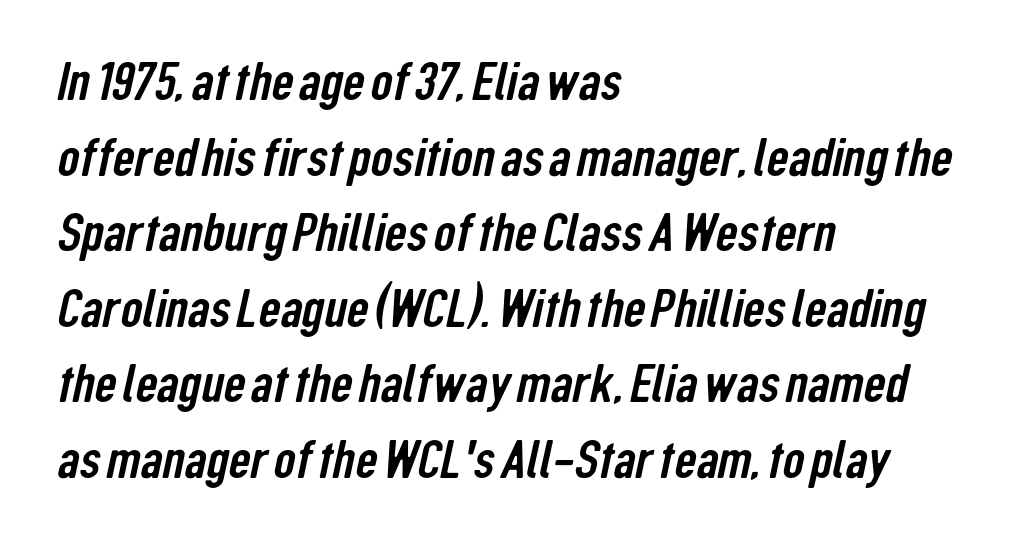
{"serif": "no", "width": "condensed", "stroke_contrast": "low", "x_height": "medium", "monospaced": "no", "underline": "no", "align": "left", "line_spacing": "normal", "line_spacing_ratio": 1.4, "letter_spacing": "normal", "letter_spacing_em": 0.0, "glyph_px": 54}
